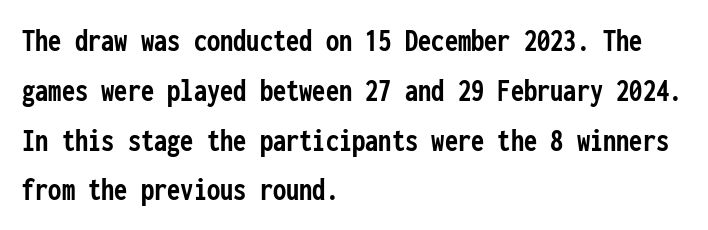
Q: Is the text bold? A: Yes.
Q: Is the text italic (slanted)? A: No, it is upright.
Q: Is the typeface a serif or a sans-serif typeface? A: Sans-serif.
Q: Is the text underlined? A: No.
Q: How is the paragraph aligned? A: Left-aligned.
Q: Is the spacing between letters normal or unusually wide? A: Normal.
Q: Is the spacing between lines tight, normal or loose? A: Normal.
Q: Width (condensed, normal, or wide)? A: Condensed.
Q: Stroke contrast? A: Low.
Q: x-height? A: Medium.
Q: Monospaced? A: Yes.
